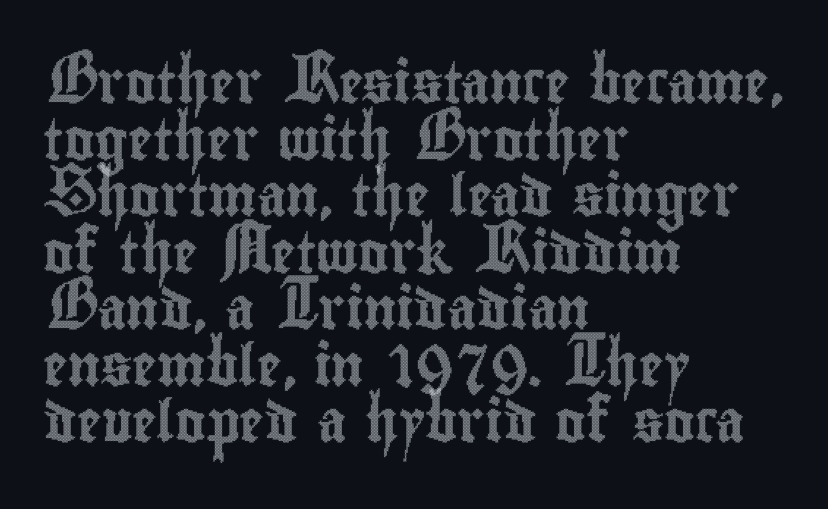
Note the varied advance widths — an 'i' is clearly narrower than an 'm'. The rendering keeps characters at their native spacing. Is there much room between lines? A standard amount, neither cramped nor airy. In CSS terms this would be text-align: left. The foot of each line stays bare and open.
